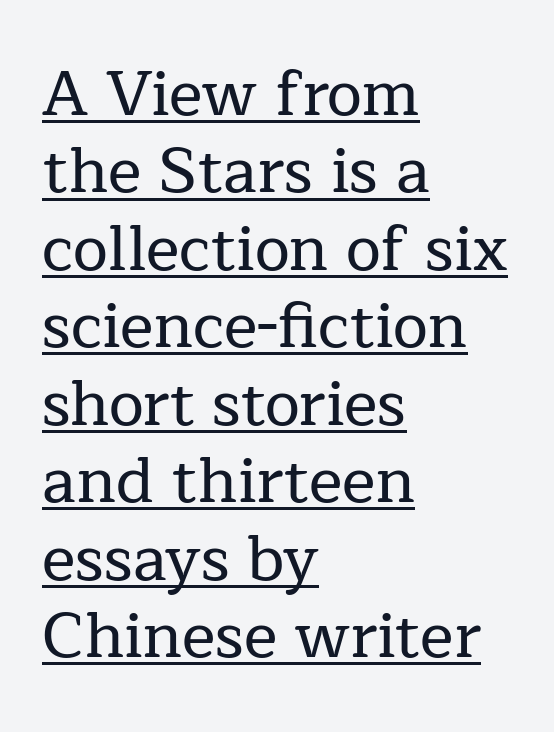
{"serif": "yes", "italic": "no", "width": "normal", "stroke_contrast": "low", "x_height": "medium", "monospaced": "no", "underline": "yes", "align": "left", "line_spacing_ratio": 1.23, "letter_spacing": "normal", "letter_spacing_em": 0.0, "glyph_px": 63}
